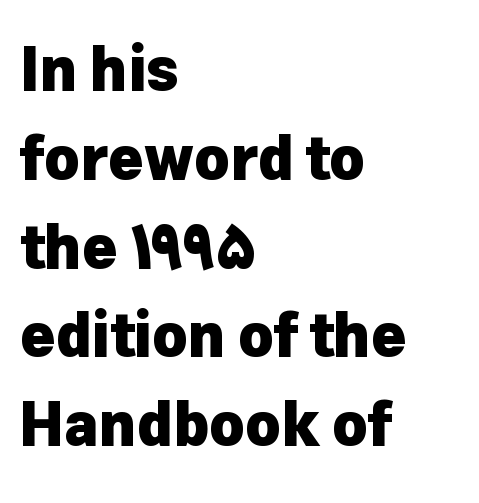
The image shows 60 px heavy sans-serif type, upright; set left-aligned, normal line spacing (1.48x), normal letter spacing, not underlined; low stroke contrast and a medium x-height.
